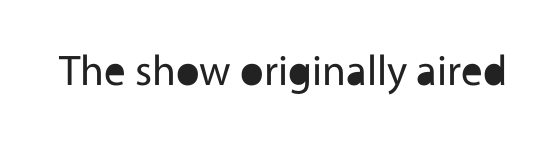
The image shows 43 px regular-weight sans-serif type, upright; set normal letter spacing, not underlined; a medium x-height.
